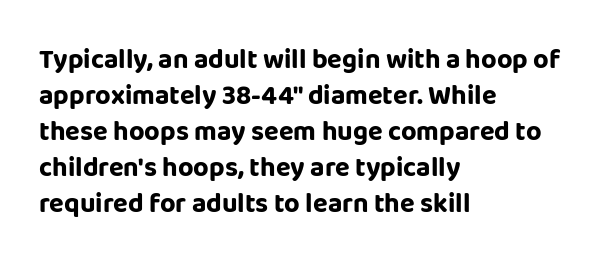
{"italic": "no", "bold": "yes", "underline": "no", "align": "left", "line_spacing": "normal", "line_spacing_ratio": 1.33, "letter_spacing": "normal", "letter_spacing_em": 0.0, "glyph_px": 27}
